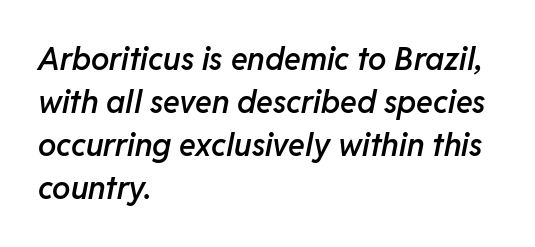
{"italic": "yes", "lean": "right", "slant_degrees": 11, "bold": "semi", "weight": "semibold", "width": "normal", "stroke_contrast": "low", "x_height": "medium", "monospaced": "no", "underline": "no", "align": "left", "line_spacing": "normal", "line_spacing_ratio": 1.39, "letter_spacing": "normal", "letter_spacing_em": 0.0, "glyph_px": 31}
